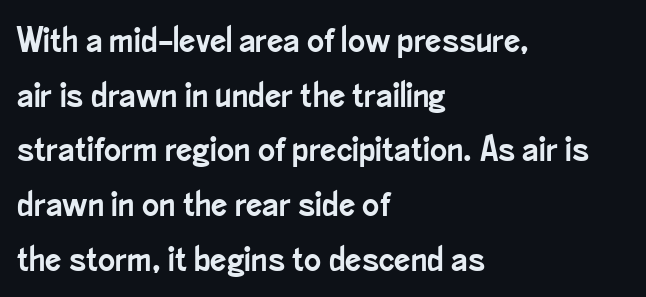
Q: Is the text italic (slanted)? A: No, it is upright.
Q: Is the typeface a serif or a sans-serif typeface? A: Sans-serif.
Q: Is the text underlined? A: No.
Q: How is the paragraph aligned? A: Left-aligned.
Q: Is the spacing between letters normal or unusually wide? A: Normal.
Q: Is the spacing between lines tight, normal or loose? A: Normal.
Q: Width (condensed, normal, or wide)? A: Condensed.
Q: Stroke contrast? A: Low.
Q: x-height? A: Small.
Q: Monospaced? A: No.
